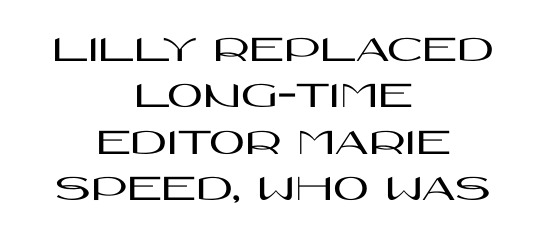
{"serif": "no", "italic": "no", "width": "wide", "stroke_contrast": "high", "x_height": "large", "monospaced": "no", "underline": "no", "align": "center", "line_spacing_ratio": 1.19, "letter_spacing": "normal", "letter_spacing_em": 0.0, "glyph_px": 39}
